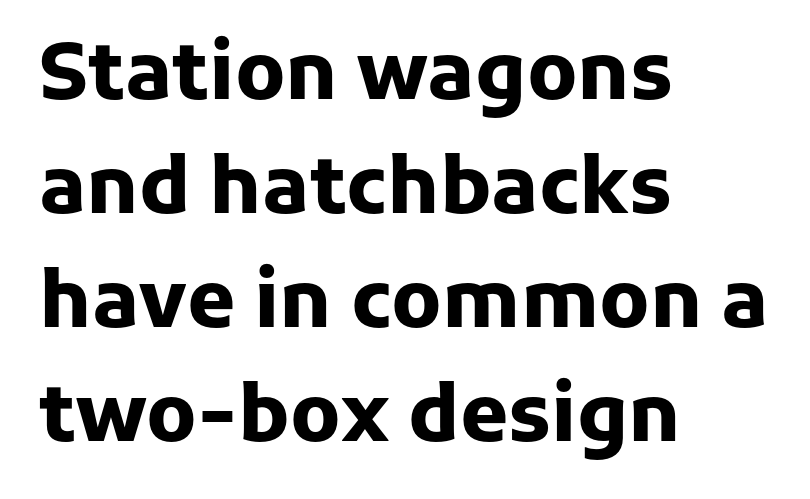
Q: Is the text bold? A: Yes.
Q: Is the text italic (slanted)? A: No, it is upright.
Q: Is the typeface a serif or a sans-serif typeface? A: Sans-serif.
Q: Is the text underlined? A: No.
Q: How is the paragraph aligned? A: Left-aligned.
Q: Is the spacing between letters normal or unusually wide? A: Normal.
Q: Is the spacing between lines tight, normal or loose? A: Normal.
Q: Width (condensed, normal, or wide)? A: Normal.
Q: Stroke contrast? A: Low.
Q: x-height? A: Medium.
Q: Monospaced? A: No.
